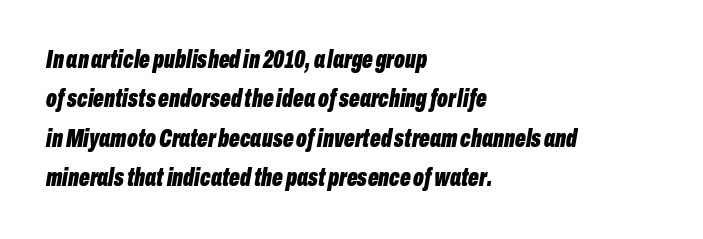
The image shows 25 px bold type, italic (leaning right); set left-aligned, normal line spacing (1.58x), normal letter spacing, not underlined.
